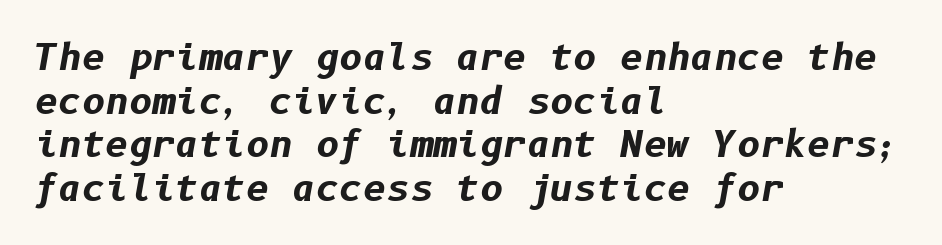
The setting favours the left margin, as ordinary paragraphs usually do. Glance below the letters and you will spot only blank space. The glyphs look as if they've been sheared to an angle. Does the weight exceed regular? Yes, all the way to bold.
